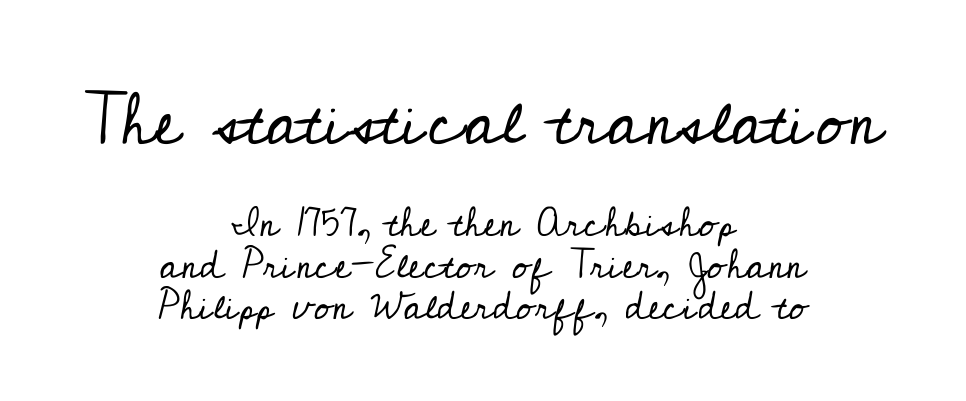
The face used here is seriffed, in the tradition of book romans. Summary of weight: not heavy and not bold. The foot of each line stays bare and open.
